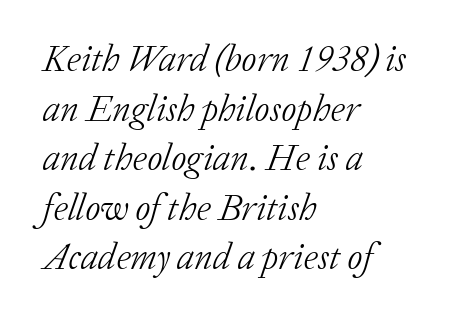
Weight: regular or lighter. A typesetter would call this leading conventional body-copy spacing. The face used here is rendered with its standard letterfit. Casual observation: everything's shoved over to the left.
